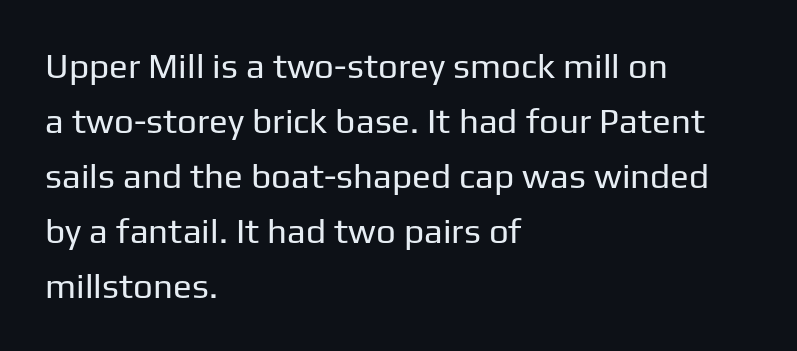
The image shows 35 px regular-weight sans-serif type, upright; set left-aligned, normal line spacing (1.57x), normal letter spacing, not underlined; low stroke contrast and a medium x-height.
